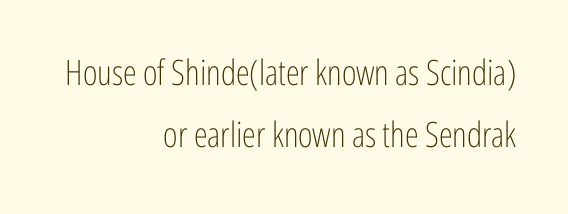
The image shows 35 px light, condensed sans-serif type, upright; set right-aligned, line spacing 1.76x, normal letter spacing, not underlined; low stroke contrast and a medium x-height.
